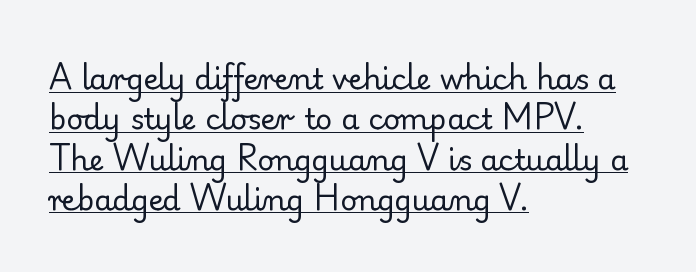
{"serif": "yes", "italic": "no", "bold": "no", "weight": "regular", "width": "normal", "stroke_contrast": "low", "x_height": "small", "monospaced": "no", "underline": "yes", "align": "left", "line_spacing": "normal", "line_spacing_ratio": 1.39, "letter_spacing": "normal", "letter_spacing_em": 0.0, "glyph_px": 29}
